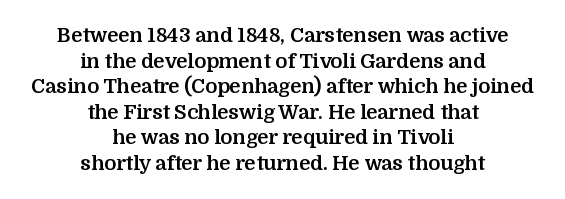
Q: Is the text bold? A: Yes.
Q: Is the text italic (slanted)? A: No, it is upright.
Q: Is the text underlined? A: No.
Q: How is the paragraph aligned? A: Centered.
Q: Is the spacing between letters normal or unusually wide? A: Normal.
Q: Is the spacing between lines tight, normal or loose? A: Normal.
